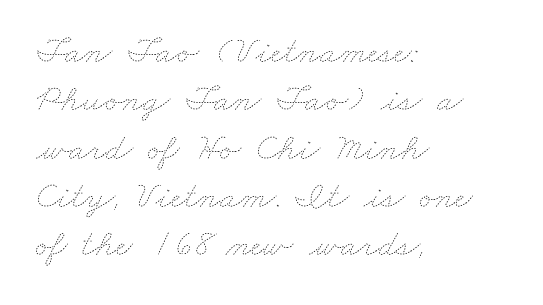
{"bold": "no", "weight": "thin", "width": "wide", "stroke_contrast": "low", "x_height": "small", "monospaced": "no", "underline": "no", "align": "left", "line_spacing": "normal", "line_spacing_ratio": 1.27, "letter_spacing": "normal", "letter_spacing_em": 0.0, "glyph_px": 38}
